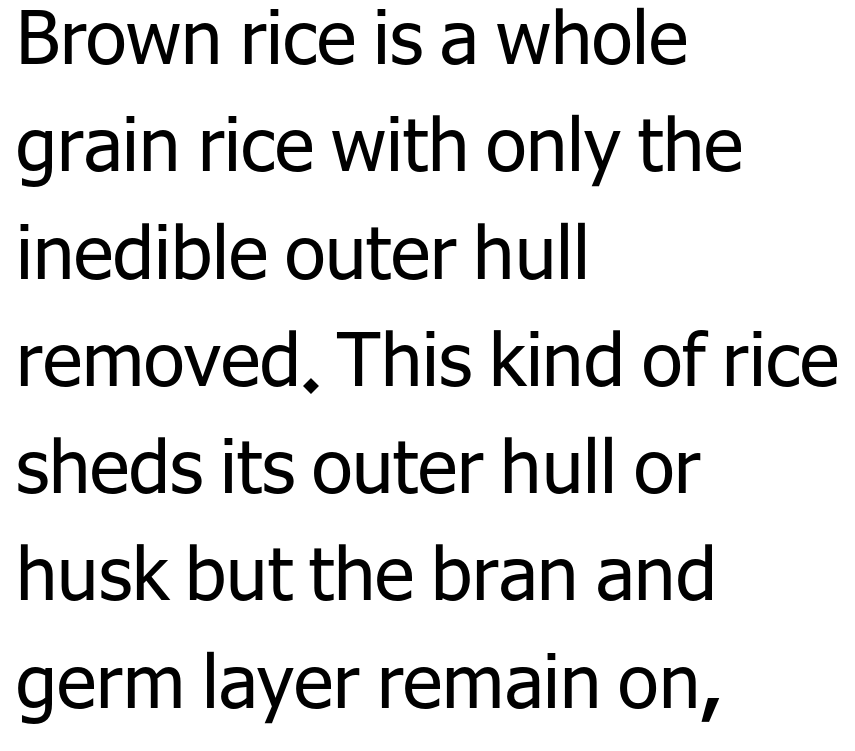
Q: Is the text bold? A: No.
Q: Is the text italic (slanted)? A: No, it is upright.
Q: Is the typeface a serif or a sans-serif typeface? A: Sans-serif.
Q: Is the text underlined? A: No.
Q: How is the paragraph aligned? A: Left-aligned.
Q: Is the spacing between letters normal or unusually wide? A: Normal.
Q: Is the spacing between lines tight, normal or loose? A: Normal.
Q: Width (condensed, normal, or wide)? A: Normal.
Q: Stroke contrast? A: Low.
Q: x-height? A: Medium.
Q: Monospaced? A: No.
